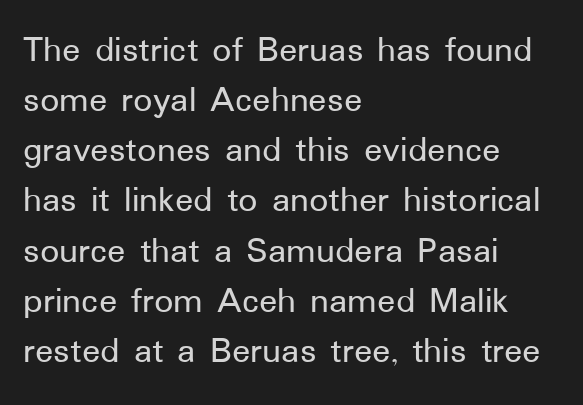
Each row of text sits above clean, open space. Does the copy run flush right? No — it runs flush left. The font family rendered here belongs to the sans-serif group. Every stem runs plumb, perpendicular to the baseline.
